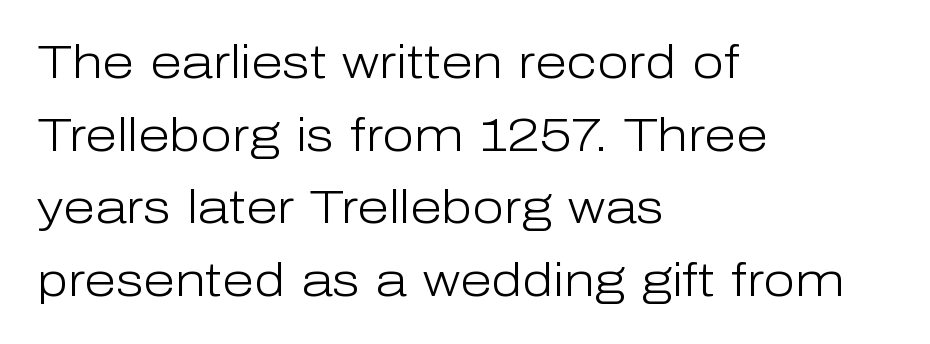
Q: Is the text bold? A: No.
Q: Is the text italic (slanted)? A: No, it is upright.
Q: Is the typeface a serif or a sans-serif typeface? A: Sans-serif.
Q: Is the text underlined? A: No.
Q: How is the paragraph aligned? A: Left-aligned.
Q: Is the spacing between letters normal or unusually wide? A: Normal.
Q: Is the spacing between lines tight, normal or loose? A: Normal.
Q: Width (condensed, normal, or wide)? A: Normal.
Q: Stroke contrast? A: Low.
Q: x-height? A: Medium.
Q: Monospaced? A: No.
